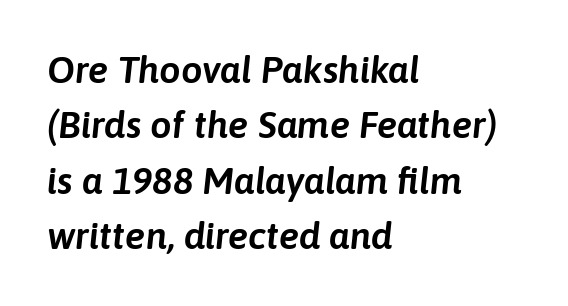
The tracking reads as untouched default to a designer's eye. Proportional: the letters do not fall into vertical columns. The lines in this sample share a left origin and differ only in where they stop. A typesetter would call this leading conventional body-copy spacing.
